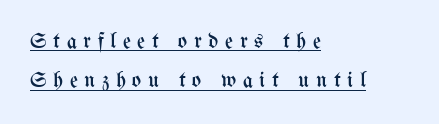
The image shows 22 px text type, upright; set left-aligned, line spacing 1.79x, unusually wide letter spacing (+0.3 em), underlined.
